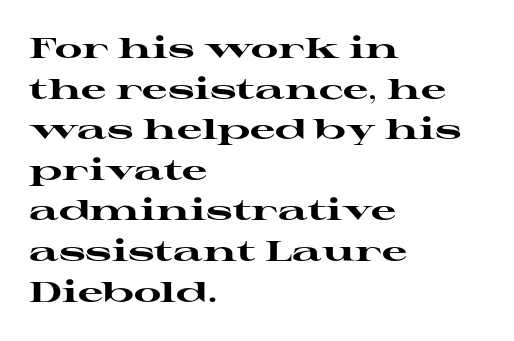
Q: Is the text bold? A: Yes.
Q: Is the text italic (slanted)? A: No, it is upright.
Q: Is the typeface a serif or a sans-serif typeface? A: Serif.
Q: Is the text underlined? A: No.
Q: How is the paragraph aligned? A: Left-aligned.
Q: Is the spacing between letters normal or unusually wide? A: Normal.
Q: Is the spacing between lines tight, normal or loose? A: Normal.
Q: Width (condensed, normal, or wide)? A: Wide.
Q: Stroke contrast? A: High.
Q: x-height? A: Medium.
Q: Monospaced? A: No.
